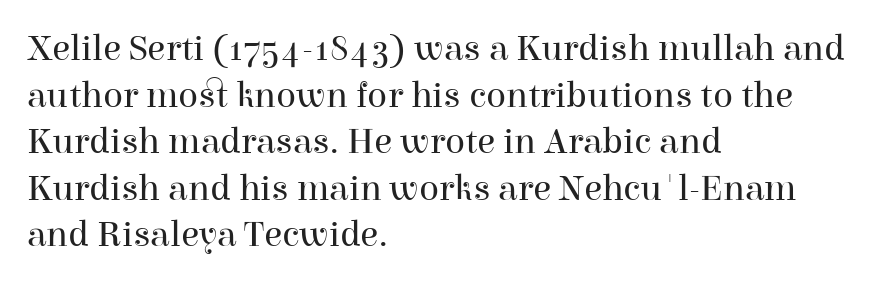
{"serif": "yes", "italic": "no", "bold": "no", "weight": "regular", "width": "normal", "stroke_contrast": "high", "x_height": "medium", "monospaced": "no", "underline": "no", "align": "left", "line_spacing": "normal", "line_spacing_ratio": 1.26, "letter_spacing": "normal", "letter_spacing_em": 0.0, "glyph_px": 37}
